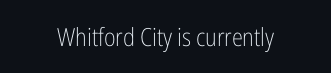
Q: Is the text bold? A: No.
Q: Is the text italic (slanted)? A: No, it is upright.
Q: Is the text underlined? A: No.
Q: How is the paragraph aligned? A: Centered.
Q: Is the spacing between letters normal or unusually wide? A: Normal.
